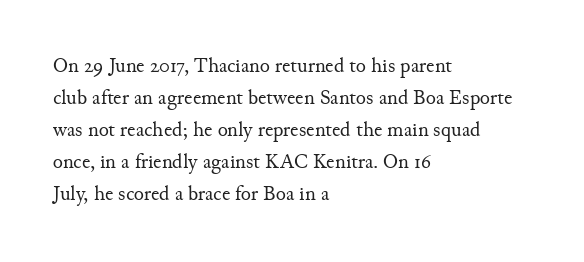
Vertical strokes here are truly vertical. The paragraph has a hard left edge and a soft right edge. The rendering uses a moderate line-height, typical for paragraphs. The cut favours lightness, reaching ordinary text weight at its darkest.
